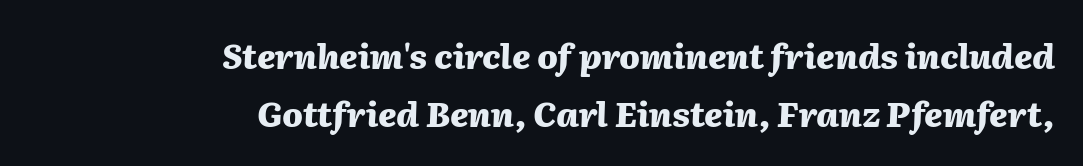
Vertical spacing — default. Any mark beneath the type? The region is blank. Tracking here is standard; glyphs follow each other at the usual distance. Plenty of ink on the page — the face is bold. The lines are quadded right.
